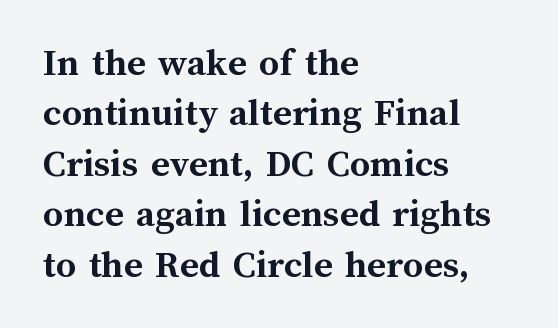
Horizontal bands of white between lines are of average thickness. Descender tails drop into unmarked territory. The typography opts for an upright posture over an oblique one. Here the designer chose a conventional face with non-uniform glyph widths. Compared with a centered layout, this one pins lines to the left instead.
